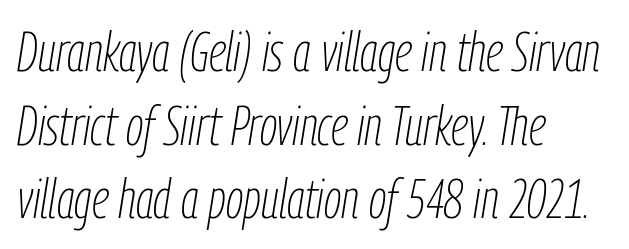
Typeset ragged right — the left edge is the straight one. Unbolded letterforms with no extra heft. The tracking reads as untouched default to a designer's eye. Unmarked baselines from the first word to the last. The letters advance in unequal steps, a hallmark of proportional type. A typesetter would mark this as italic.
